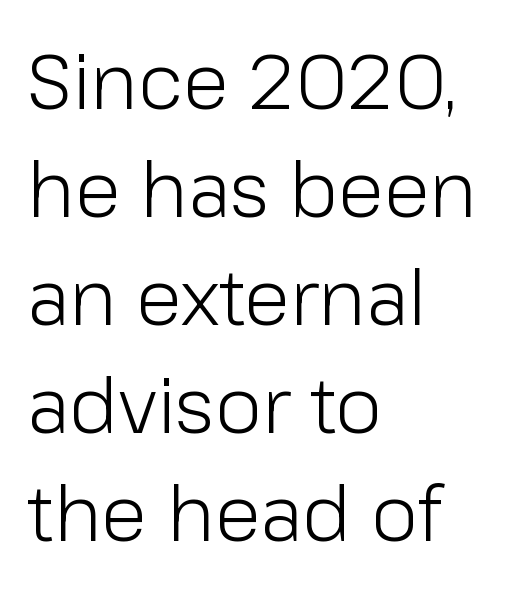
{"serif": "no", "italic": "no", "bold": "no", "weight": "light", "width": "normal", "stroke_contrast": "low", "x_height": "medium", "monospaced": "no", "underline": "no", "align": "left", "line_spacing": "normal", "line_spacing_ratio": 1.42, "letter_spacing": "normal", "letter_spacing_em": 0.0, "glyph_px": 76}
